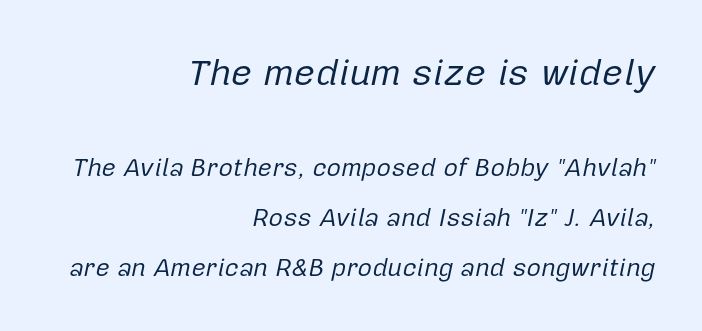
{"italic": "yes", "lean": "right", "slant_degrees": 12, "bold": "no", "weight": "regular", "width": "normal", "stroke_contrast": "low", "x_height": "medium", "monospaced": "no", "underline": "no", "align": "right", "line_spacing": "loose", "line_spacing_ratio": 1.99, "letter_spacing": "normal", "letter_spacing_em": 0.0, "larger_block": "first", "size_ratio": 1.48, "glyph_px": 37}
